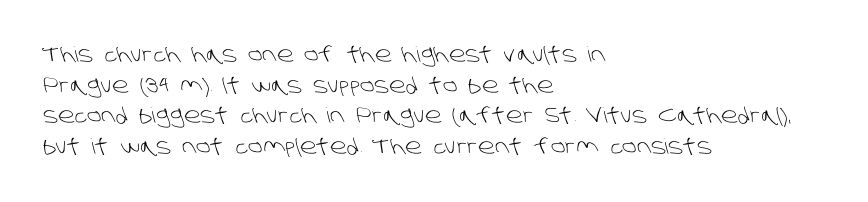
Is this a heavy cut? Hardly; it is regular or lighter. Type without underlining. Evenly set lines give the paragraph a standard silhouette. In CSS terms this would be text-align: left.
